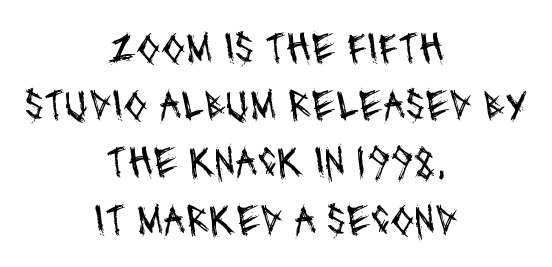
Q: Is the text bold? A: No.
Q: Is the typeface a serif or a sans-serif typeface? A: Sans-serif.
Q: Is the text underlined? A: No.
Q: How is the paragraph aligned? A: Centered.
Q: Is the spacing between letters normal or unusually wide? A: Normal.
Q: Is the spacing between lines tight, normal or loose? A: Normal.
Q: Width (condensed, normal, or wide)? A: Condensed.
Q: Stroke contrast? A: Medium.
Q: x-height? A: Large.
Q: Monospaced? A: No.
